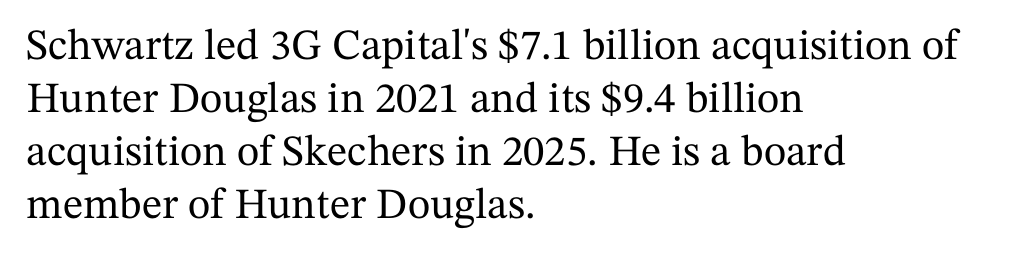
{"serif": "yes", "italic": "no", "width": "normal", "stroke_contrast": "medium", "x_height": "medium", "monospaced": "no", "underline": "no", "align": "left", "line_spacing_ratio": 1.23, "letter_spacing": "normal", "letter_spacing_em": 0.0, "glyph_px": 43}
